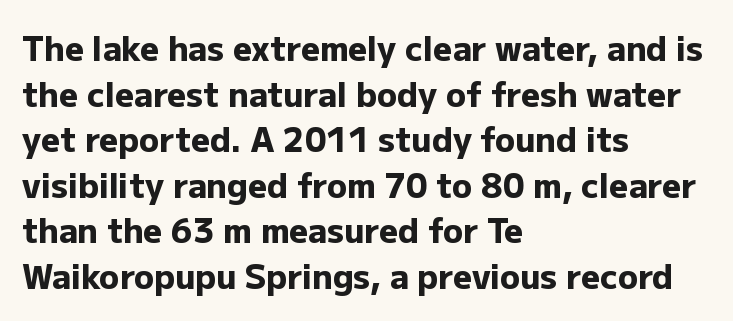
The image shows 33 px heavy sans-serif type, upright; set left-aligned, normal line spacing (1.38x), normal letter spacing, not underlined; low stroke contrast and a medium x-height.
